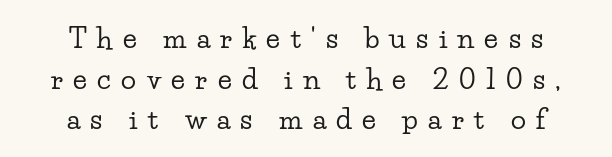
Short and long lines alike share a common midpoint. The face used here is proportionally spaced, like ordinary book or web type. Baseline-to-baseline distance is the conventional proportion of letter height. Each letter's strokes conclude with small projecting serifs.
